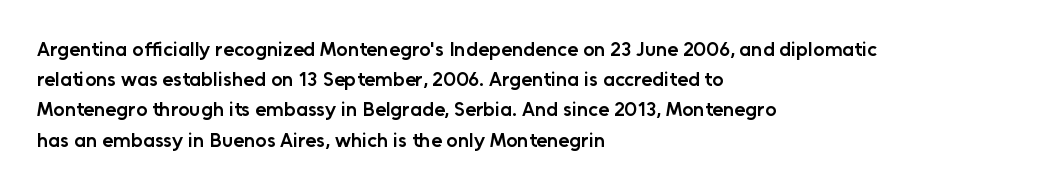
The image shows 20 px text type, upright; set left-aligned, normal line spacing (1.51x), normal letter spacing, not underlined.
